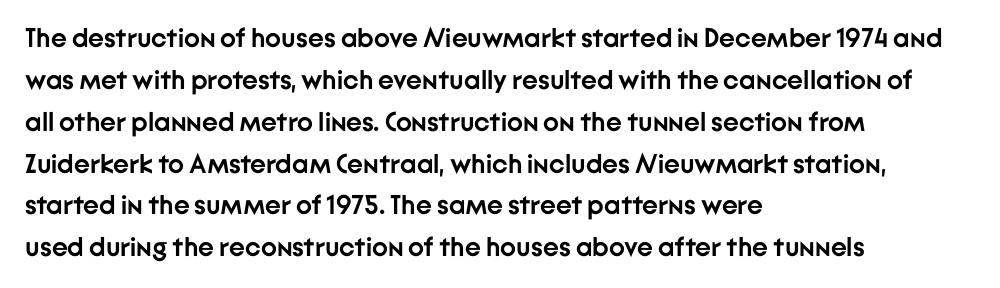
The image shows 27 px bold type, upright; set left-aligned, normal line spacing (1.55x), normal letter spacing, not underlined.
